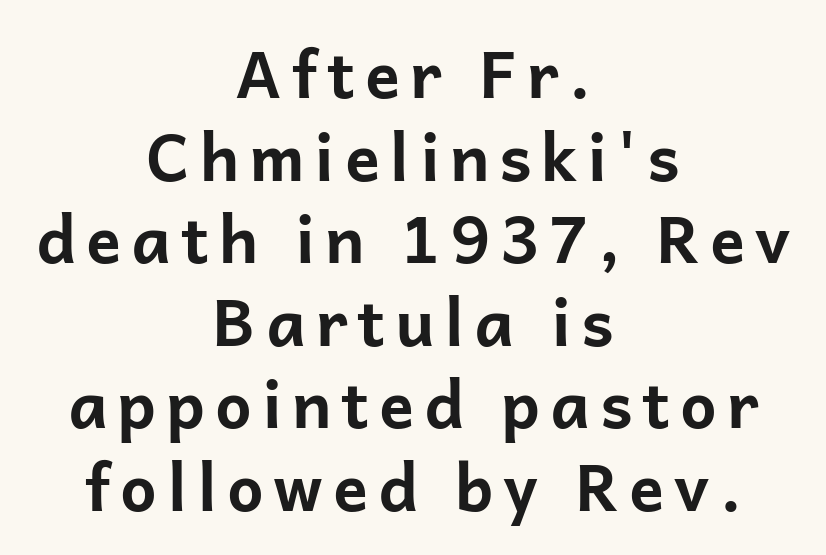
The image shows 65 px bold sans-serif type, upright; set centered, normal line spacing (1.27x), not underlined; low stroke contrast and a medium x-height.
